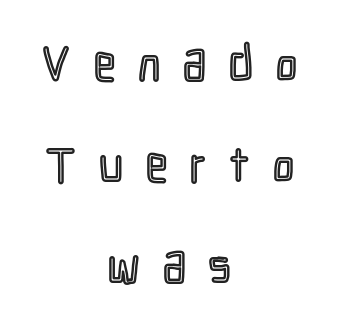
Q: Is the text italic (slanted)? A: No, it is upright.
Q: Is the text underlined? A: No.
Q: How is the paragraph aligned? A: Centered.
Q: Is the spacing between letters normal or unusually wide? A: Unusually wide.
Q: Is the spacing between lines tight, normal or loose? A: Loose.
Q: Width (condensed, normal, or wide)? A: Condensed.
Q: x-height? A: Medium.
Q: Monospaced? A: No.
